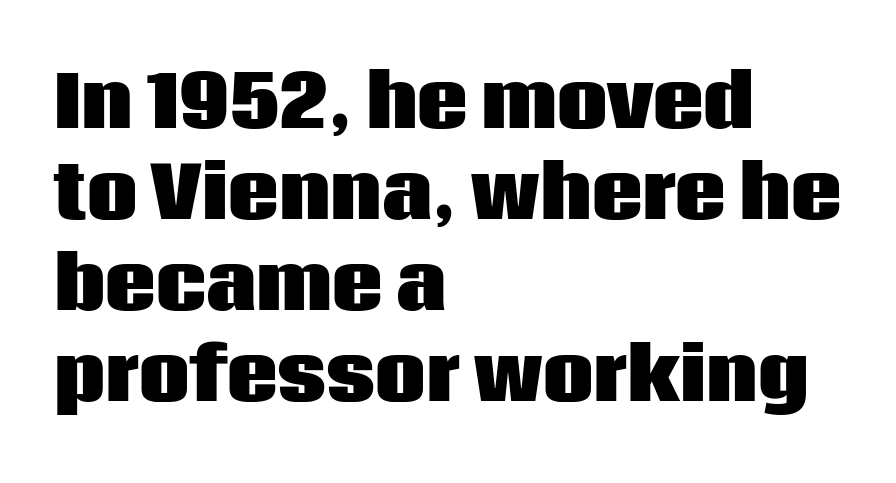
The image shows 71 px heavy sans-serif type, upright; set left-aligned, normal line spacing (1.28x), normal letter spacing, not underlined; low stroke contrast and a large x-height.
